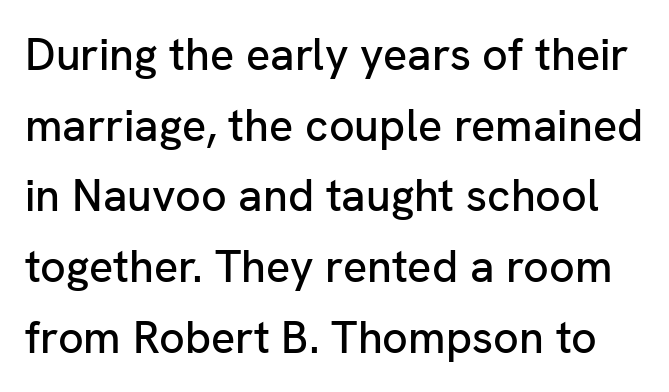
Q: Is the text italic (slanted)? A: No, it is upright.
Q: Is the typeface a serif or a sans-serif typeface? A: Sans-serif.
Q: Is the text underlined? A: No.
Q: Is the spacing between letters normal or unusually wide? A: Normal.
Q: Is the spacing between lines tight, normal or loose? A: Normal.
Q: Width (condensed, normal, or wide)? A: Normal.
Q: Stroke contrast? A: Low.
Q: x-height? A: Medium.
Q: Monospaced? A: No.
